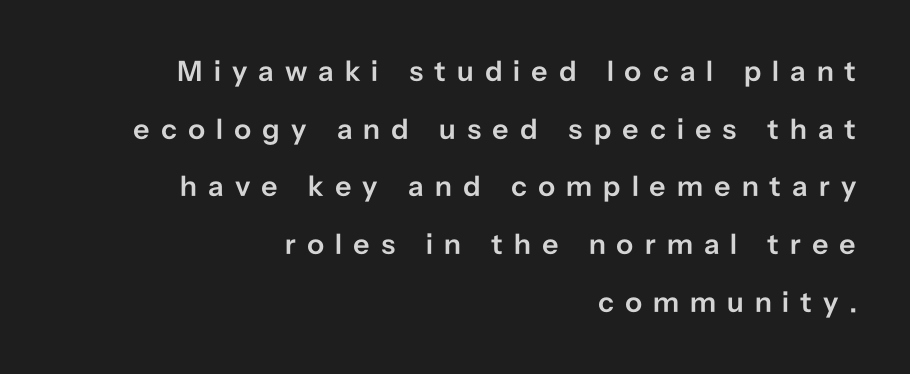
{"serif": "no", "italic": "no", "bold": "semi", "weight": "semibold", "width": "normal", "stroke_contrast": "low", "x_height": "medium", "monospaced": "no", "underline": "no", "align": "right", "line_spacing": "loose", "line_spacing_ratio": 1.99, "letter_spacing": "wide", "letter_spacing_em": 0.38, "glyph_px": 29}
